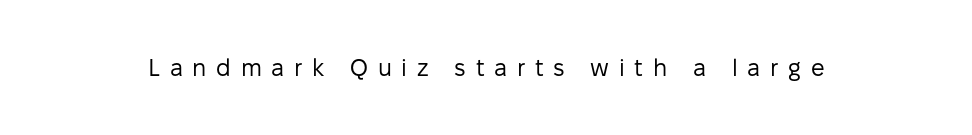
Q: Is the text bold? A: No.
Q: Is the text italic (slanted)? A: No, it is upright.
Q: Is the text underlined? A: No.
Q: Is the spacing between letters normal or unusually wide? A: Unusually wide.
